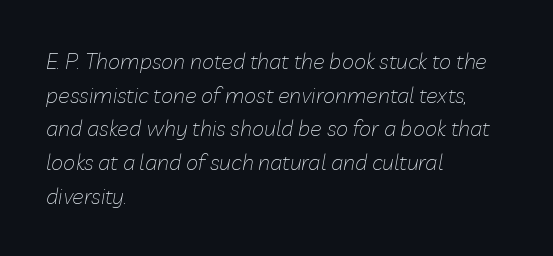
Q: Is the text bold? A: No.
Q: Is the text italic (slanted)? A: Yes, it leans right by about 10 degrees.
Q: Is the text underlined? A: No.
Q: How is the paragraph aligned? A: Left-aligned.
Q: Is the spacing between letters normal or unusually wide? A: Normal.
Q: Is the spacing between lines tight, normal or loose? A: Normal.
